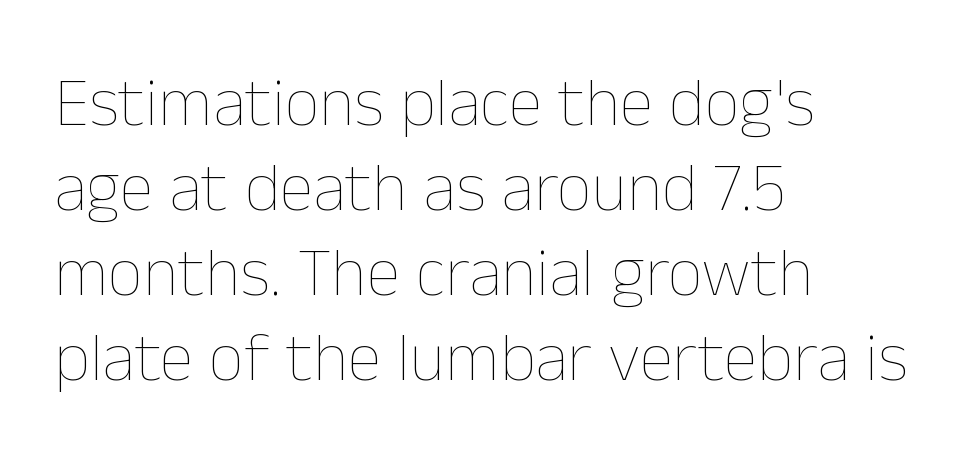
The image shows 69 px thin type, upright; set left-aligned, line spacing 1.23x, normal letter spacing, not underlined; low stroke contrast and a medium x-height.
